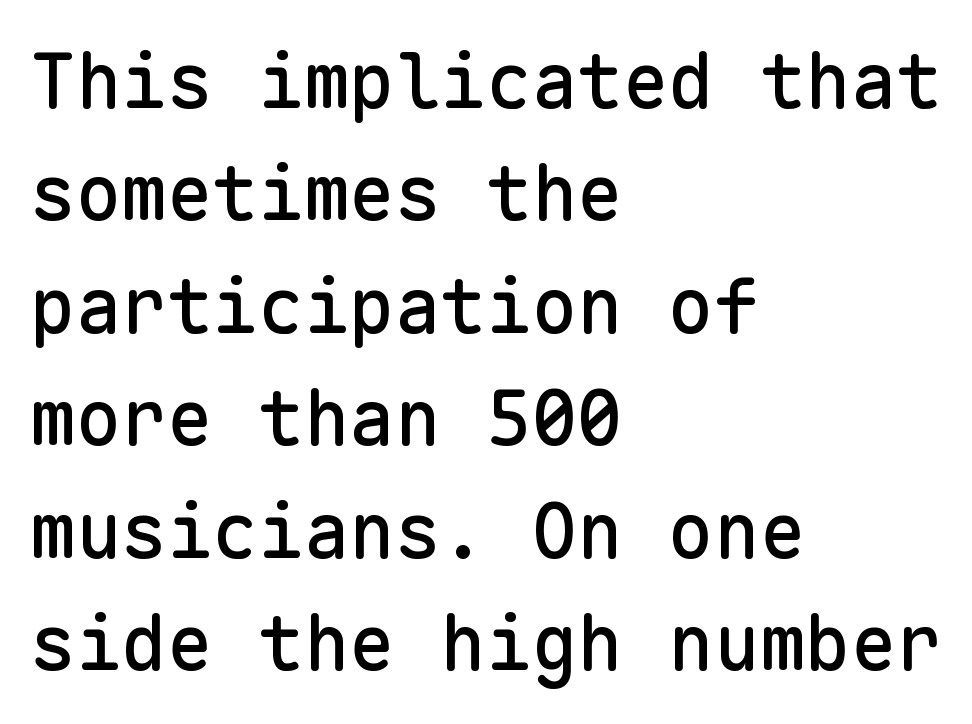
Q: Is the text italic (slanted)? A: No, it is upright.
Q: Is the typeface a serif or a sans-serif typeface? A: Sans-serif.
Q: Is the text underlined? A: No.
Q: How is the paragraph aligned? A: Left-aligned.
Q: Is the spacing between letters normal or unusually wide? A: Normal.
Q: Is the spacing between lines tight, normal or loose? A: Normal.
Q: Width (condensed, normal, or wide)? A: Normal.
Q: Stroke contrast? A: Low.
Q: x-height? A: Medium.
Q: Monospaced? A: Yes.
